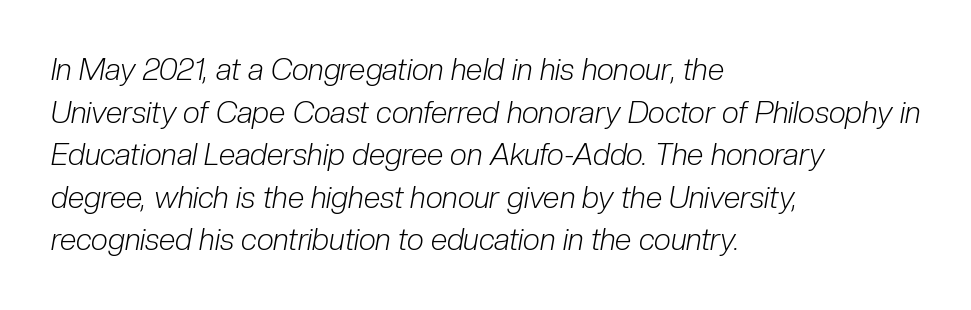
The image shows 30 px light, condensed type, italic (leaning right); set left-aligned, normal line spacing (1.42x), normal letter spacing, not underlined; low stroke contrast and a medium x-height.
